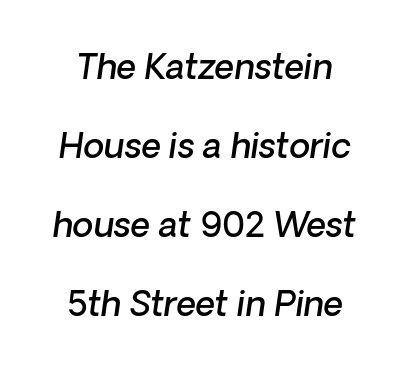
{"serif": "no", "bold": "semi", "weight": "semibold", "width": "normal", "stroke_contrast": "low", "x_height": "medium", "monospaced": "no", "underline": "no", "line_spacing": "loose", "line_spacing_ratio": 2.32, "letter_spacing": "normal", "letter_spacing_em": 0.0, "glyph_px": 34}
